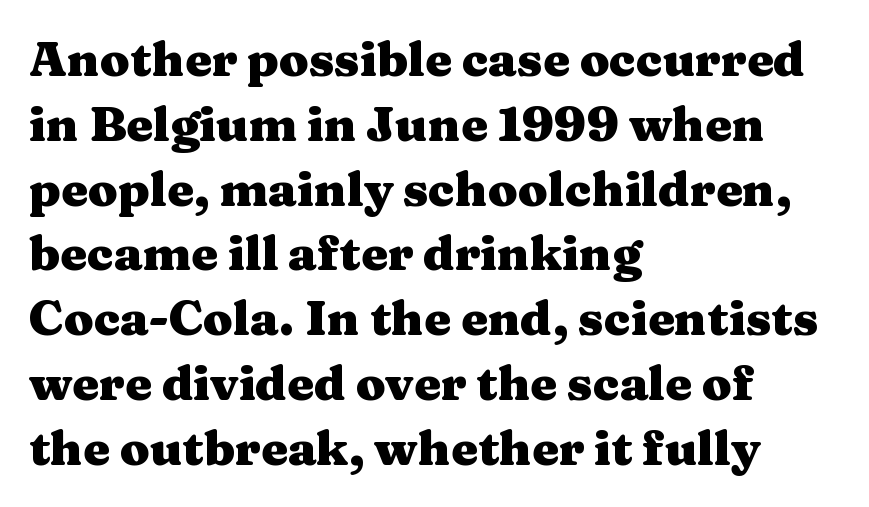
Q: Is the text bold? A: Yes.
Q: Is the text italic (slanted)? A: No, it is upright.
Q: Is the typeface a serif or a sans-serif typeface? A: Serif.
Q: Is the text underlined? A: No.
Q: How is the paragraph aligned? A: Left-aligned.
Q: Is the spacing between letters normal or unusually wide? A: Normal.
Q: Is the spacing between lines tight, normal or loose? A: Normal.
Q: Width (condensed, normal, or wide)? A: Wide.
Q: Stroke contrast? A: Medium.
Q: x-height? A: Medium.
Q: Monospaced? A: No.
